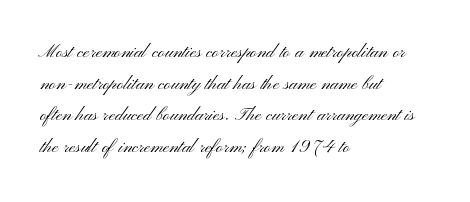
{"bold": "no", "underline": "no", "align": "left", "line_spacing": "normal", "line_spacing_ratio": 1.38, "letter_spacing": "normal", "letter_spacing_em": 0.0, "glyph_px": 23}
